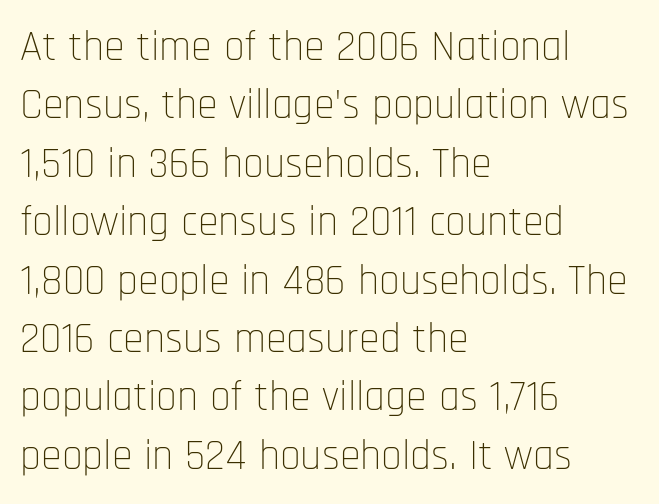
The image shows 42 px thin, condensed sans-serif type, upright; set left-aligned, normal line spacing (1.39x), normal letter spacing, not underlined; low stroke contrast and a large x-height.
